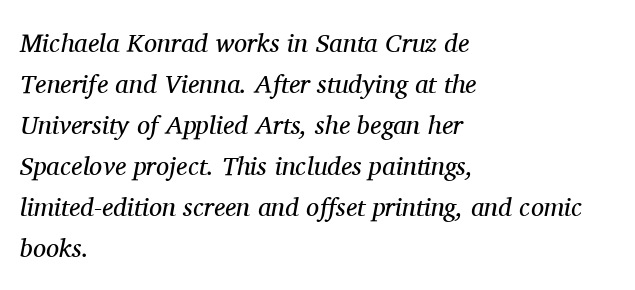
Q: Is the text bold? A: No.
Q: Is the text italic (slanted)? A: Yes, it leans right by about 11 degrees.
Q: Is the text underlined? A: No.
Q: How is the paragraph aligned? A: Left-aligned.
Q: Is the spacing between letters normal or unusually wide? A: Normal.
Q: Is the spacing between lines tight, normal or loose? A: Normal.
